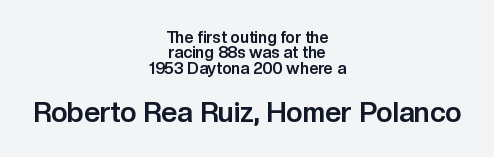
The image shows 28 px bold sans-serif type, upright; set centered, tight line spacing (0.96x), normal letter spacing, not underlined; the second (bottom) block is 1.75x larger; low stroke contrast and a medium x-height.
